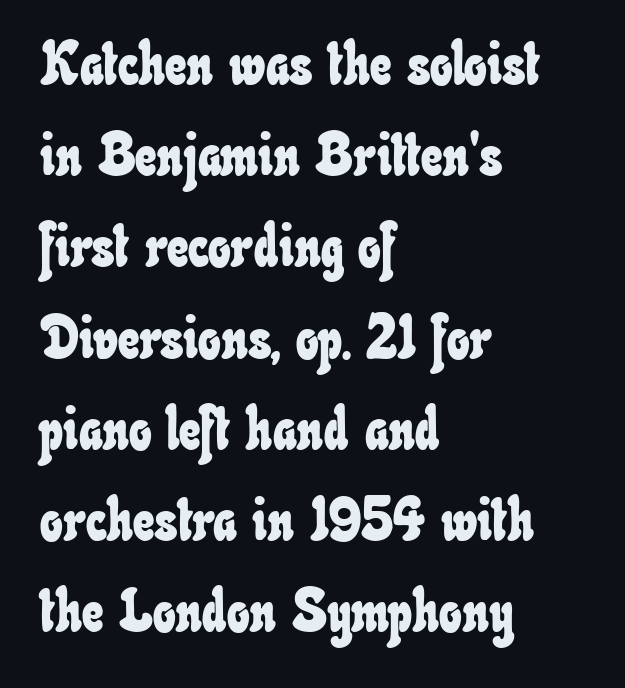
Q: Is the text underlined? A: No.
Q: How is the paragraph aligned? A: Left-aligned.
Q: Is the spacing between letters normal or unusually wide? A: Normal.
Q: Is the spacing between lines tight, normal or loose? A: Normal.
Q: Width (condensed, normal, or wide)? A: Condensed.
Q: Stroke contrast? A: Low.
Q: x-height? A: Small.
Q: Monospaced? A: No.
